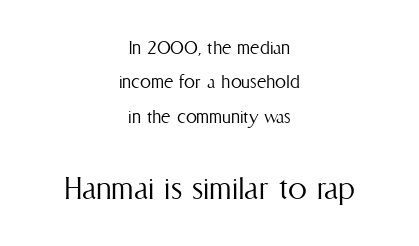
{"italic": "no", "bold": "no", "weight": "light", "width": "condensed", "stroke_contrast": "medium", "x_height": "medium", "monospaced": "no", "underline": "no", "align": "center", "line_spacing": "normal", "line_spacing_ratio": 1.56, "letter_spacing": "normal", "letter_spacing_em": 0.0, "larger_block": "second", "size_ratio": 1.73, "glyph_px": 38}
